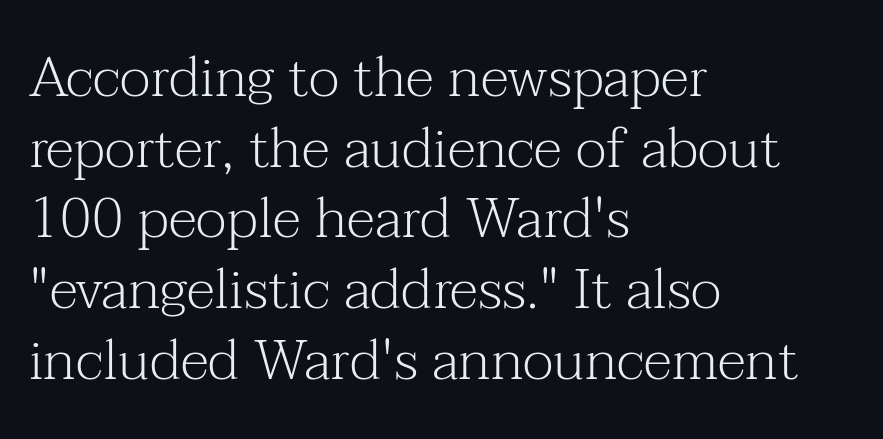
{"serif": "yes", "italic": "no", "bold": "no", "weight": "light", "width": "normal", "stroke_contrast": "medium", "x_height": "medium", "monospaced": "no", "underline": "no", "align": "left", "line_spacing_ratio": 1.24, "letter_spacing": "normal", "letter_spacing_em": 0.0, "glyph_px": 57}
